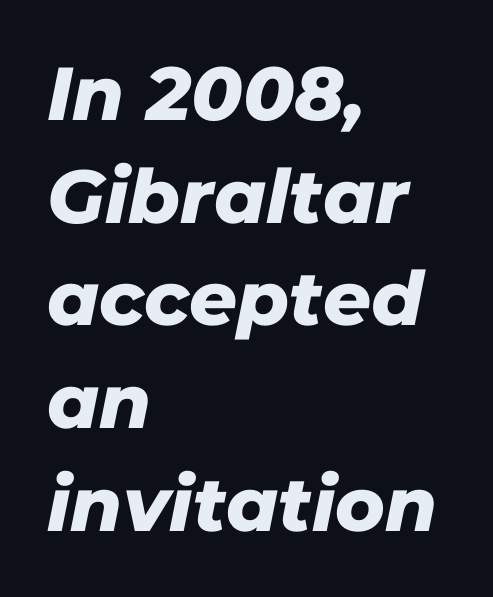
The image shows 75 px sans-serif type; set left-aligned, normal line spacing (1.37x), normal letter spacing, not underlined; low stroke contrast and a medium x-height.
